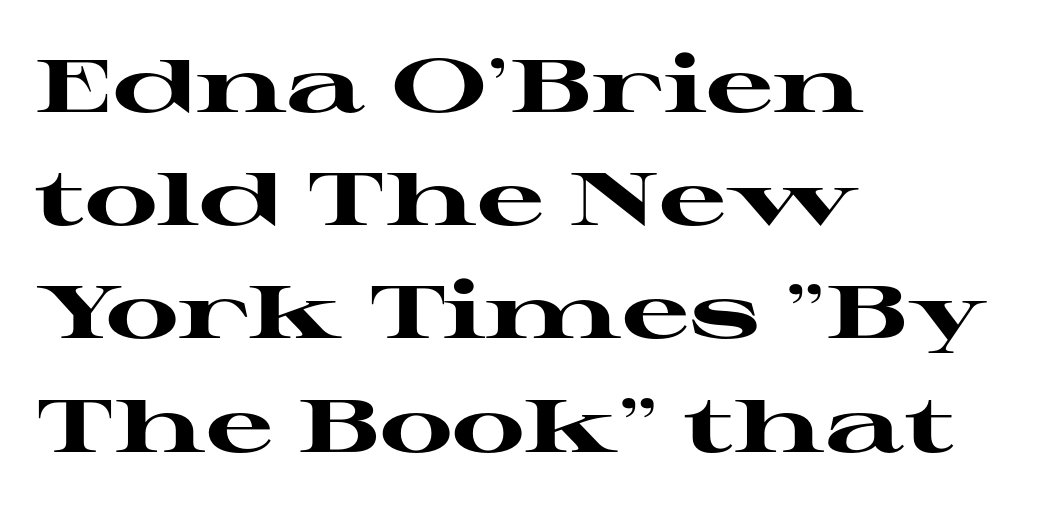
{"serif": "yes", "italic": "no", "bold": "yes", "weight": "heavy", "width": "wide", "stroke_contrast": "high", "x_height": "medium", "monospaced": "no", "underline": "no", "align": "left", "line_spacing": "normal", "line_spacing_ratio": 1.51, "letter_spacing": "normal", "letter_spacing_em": 0.0, "glyph_px": 75}
